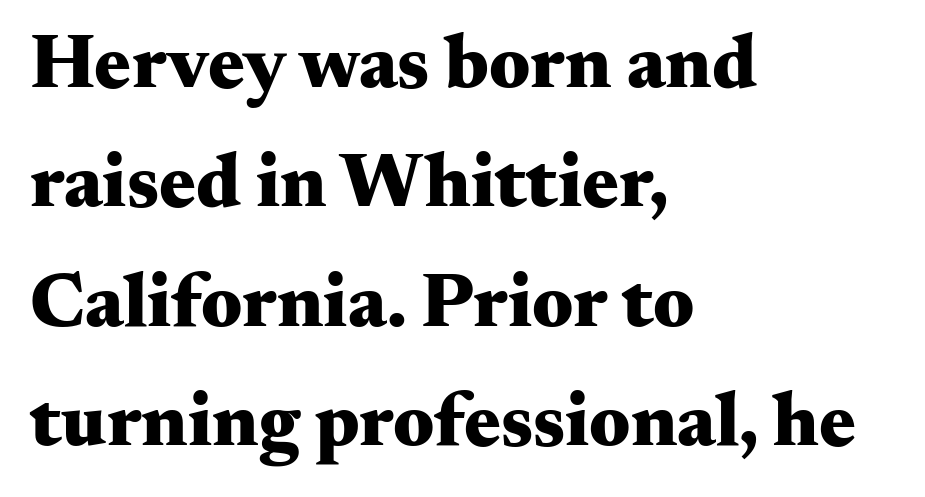
{"serif": "yes", "italic": "no", "bold": "yes", "weight": "heavy", "width": "wide", "stroke_contrast": "medium", "x_height": "small", "monospaced": "no", "underline": "no", "align": "left", "line_spacing": "normal", "line_spacing_ratio": 1.55, "letter_spacing": "normal", "letter_spacing_em": 0.0, "glyph_px": 77}
